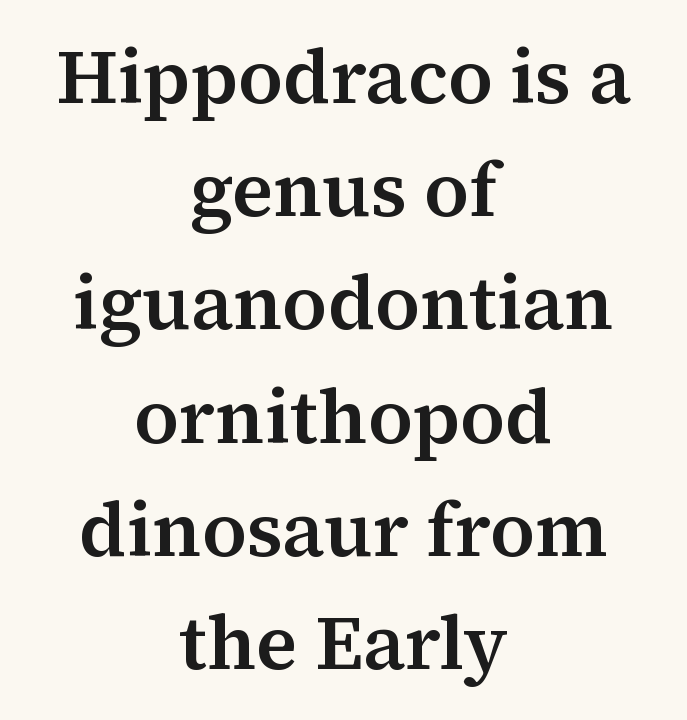
Q: Is the text italic (slanted)? A: No, it is upright.
Q: Is the typeface a serif or a sans-serif typeface? A: Serif.
Q: Is the text underlined? A: No.
Q: How is the paragraph aligned? A: Centered.
Q: Is the spacing between letters normal or unusually wide? A: Normal.
Q: Is the spacing between lines tight, normal or loose? A: Normal.
Q: Width (condensed, normal, or wide)? A: Normal.
Q: Stroke contrast? A: Medium.
Q: x-height? A: Medium.
Q: Monospaced? A: No.
